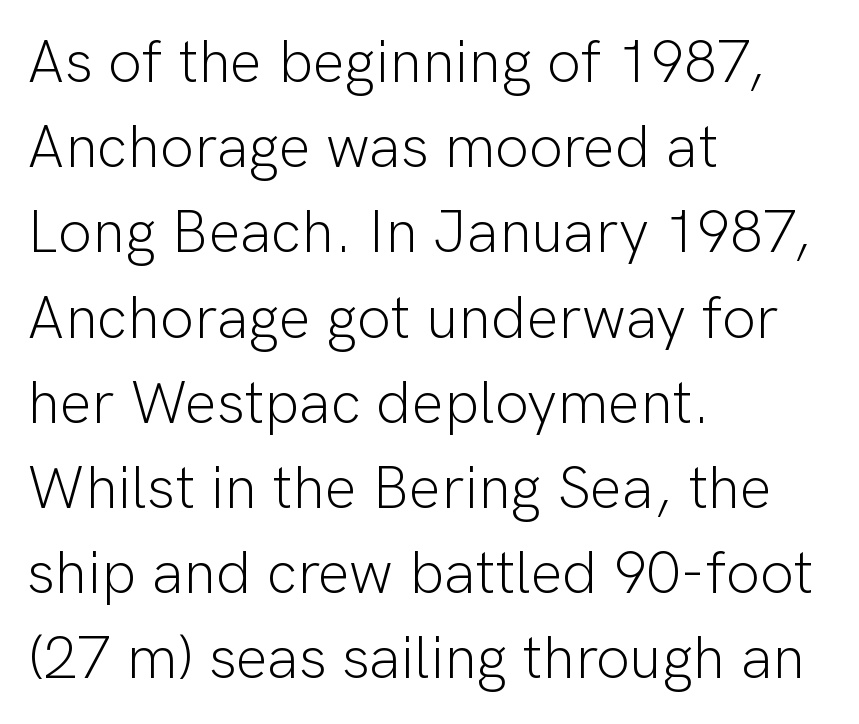
Q: Is the text bold? A: No.
Q: Is the text italic (slanted)? A: No, it is upright.
Q: Is the typeface a serif or a sans-serif typeface? A: Sans-serif.
Q: Is the text underlined? A: No.
Q: How is the paragraph aligned? A: Left-aligned.
Q: Is the spacing between letters normal or unusually wide? A: Normal.
Q: Is the spacing between lines tight, normal or loose? A: Normal.
Q: Width (condensed, normal, or wide)? A: Normal.
Q: Stroke contrast? A: Low.
Q: x-height? A: Medium.
Q: Monospaced? A: No.
